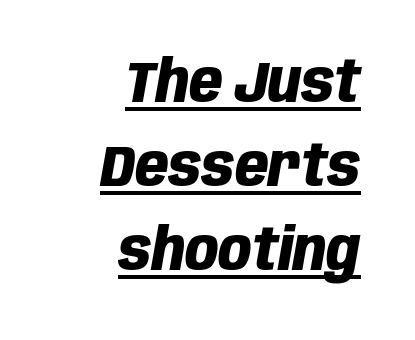
Plenty of ink on the page — the face is bold. Varying glyph widths throughout — classic text-font behaviour. Leftover space on each line is placed entirely before the opening word. The type is set solid horizontally, with unmodified tracking. The rendering uses a moderate line-height, typical for paragraphs.
